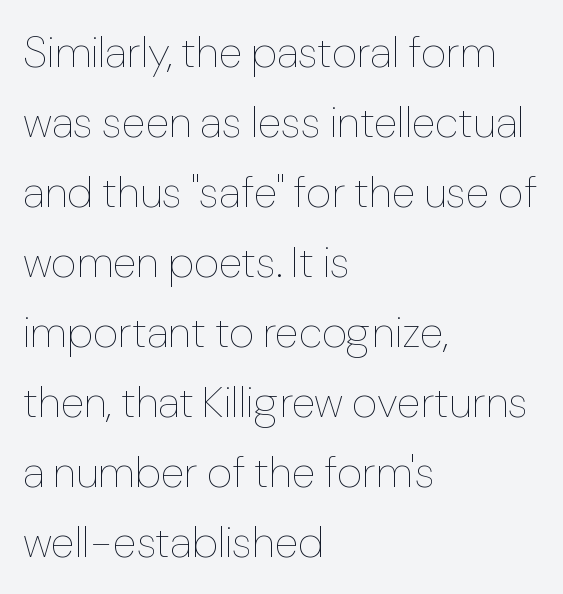
Q: Is the text bold? A: No.
Q: Is the text italic (slanted)? A: No, it is upright.
Q: Is the text underlined? A: No.
Q: How is the paragraph aligned? A: Left-aligned.
Q: Is the spacing between letters normal or unusually wide? A: Normal.
Q: Is the spacing between lines tight, normal or loose? A: Normal.
Q: Width (condensed, normal, or wide)? A: Normal.
Q: Stroke contrast? A: Low.
Q: x-height? A: Medium.
Q: Monospaced? A: No.
